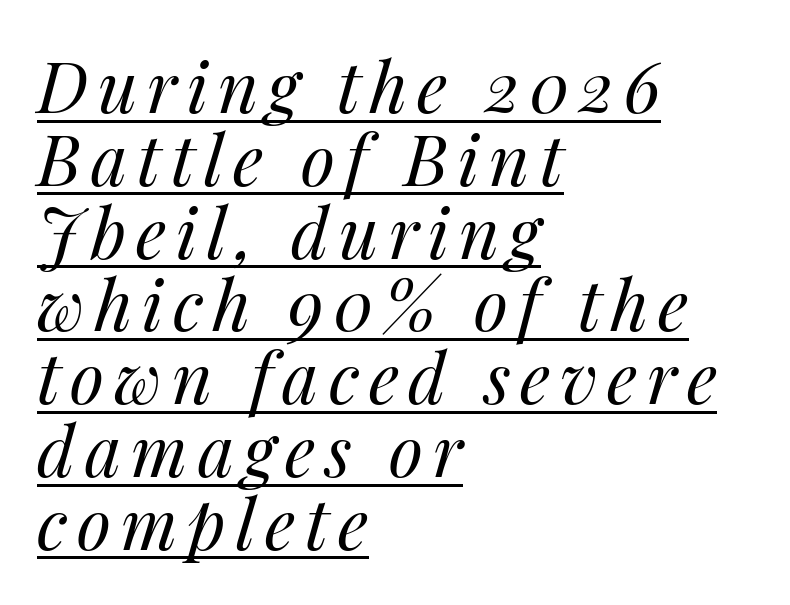
Does the lettering tilt? It does — this is italic. Compared with a centered layout, this one pins lines to the left instead. Each line of the rendering has a horizontal stroke beneath the glyphs. The weight tops out at a normal text grade.
